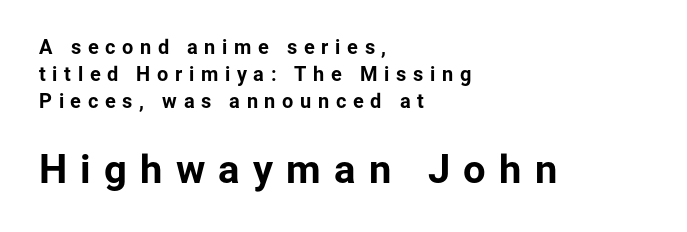
Is the block centered? No — it sits flush against the left margin. These words are printed bold, with thick strokes throughout. This sample uses expanded letter spacing, leaving extra air between glyphs. The space beneath each line is pristine and unruled. Regarding leading, the lines here are spaced in the standard way.
